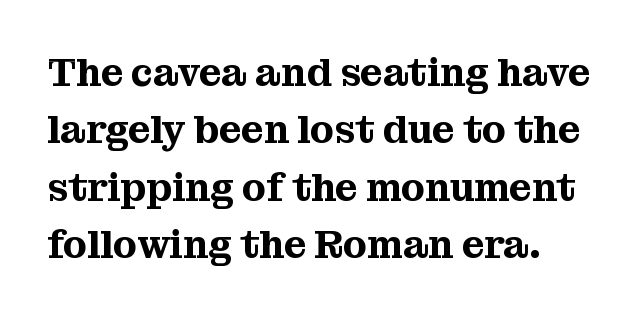
Yep, those are serifs on the letters. The letters advance in unequal steps, a hallmark of proportional type. Nope, not italic — everything's standing straight. Is the block centered? No — it sits flush against the left margin. Descender tails drop into unmarked territory. Nobody touched the tracking dial on this one.
